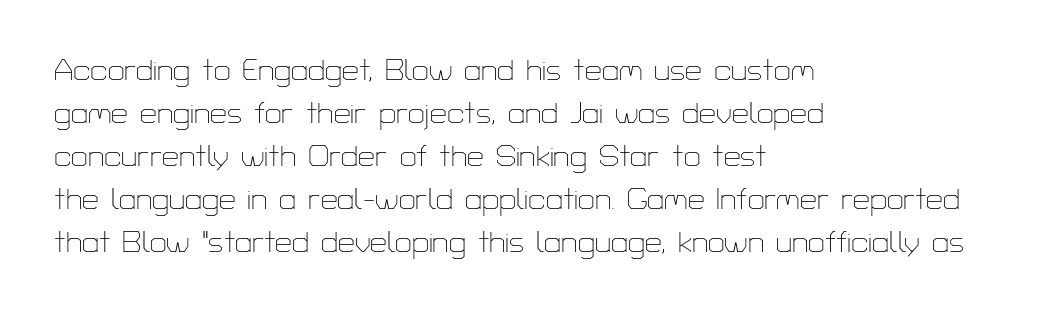
The image shows 30 px thin sans-serif type, upright; set left-aligned, normal line spacing (1.43x), normal letter spacing, not underlined; low stroke contrast and a medium x-height.
